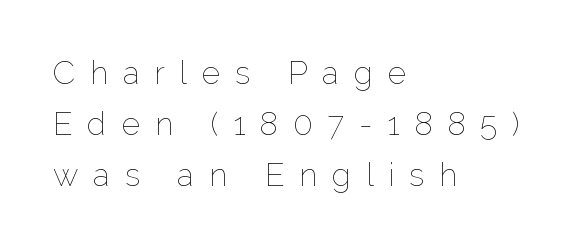
{"italic": "no", "bold": "no", "weight": "thin", "width": "normal", "stroke_contrast": "low", "x_height": "medium", "monospaced": "no", "underline": "no", "align": "left", "line_spacing": "normal", "line_spacing_ratio": 1.6, "letter_spacing": "wide", "letter_spacing_em": 0.46, "glyph_px": 32}
